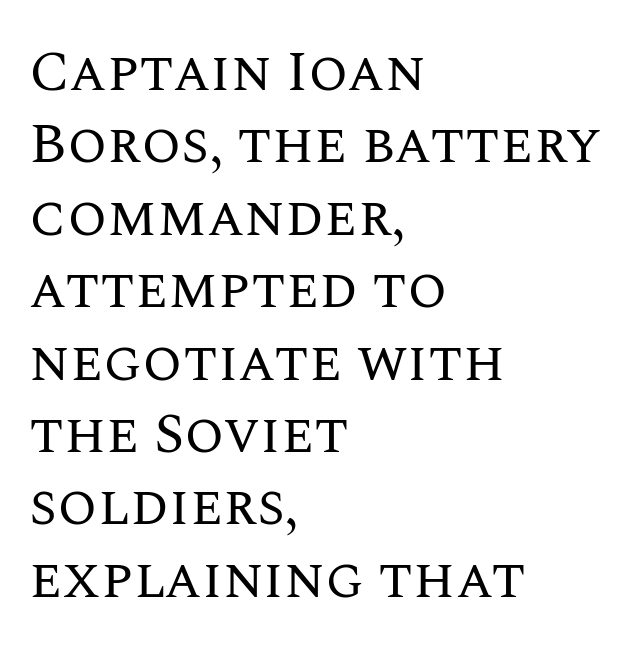
The image shows 57 px regular-weight type, upright; set left-aligned, normal line spacing (1.27x), normal letter spacing, not underlined; medium stroke contrast and a large x-height.
